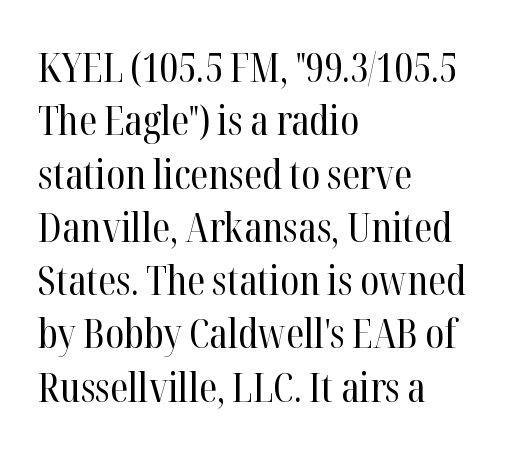
Q: Is the text bold? A: No.
Q: Is the text italic (slanted)? A: No, it is upright.
Q: Is the typeface a serif or a sans-serif typeface? A: Serif.
Q: Is the text underlined? A: No.
Q: How is the paragraph aligned? A: Left-aligned.
Q: Is the spacing between letters normal or unusually wide? A: Normal.
Q: Is the spacing between lines tight, normal or loose? A: Normal.
Q: Width (condensed, normal, or wide)? A: Condensed.
Q: Stroke contrast? A: High.
Q: x-height? A: Medium.
Q: Monospaced? A: No.
